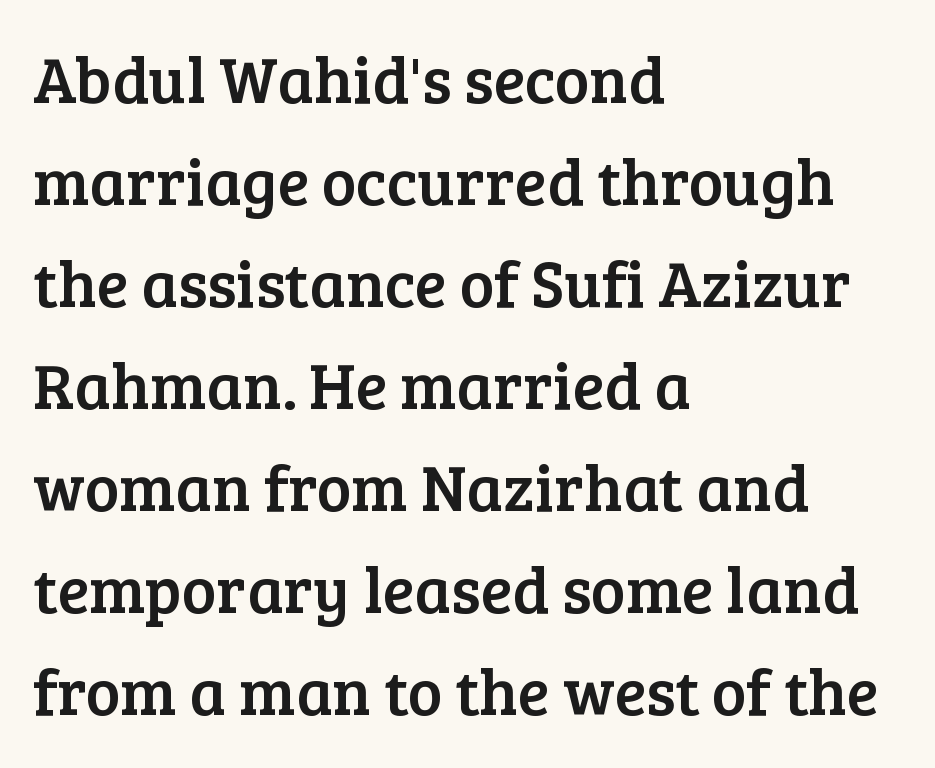
Quick note: not italic, upright. Look at the bottom of the vertical strokes: they flare into serifs here. The type is set solid horizontally, with unmodified tracking. Varying glyph widths throughout — classic text-font behaviour. Honestly, there is no underline to notice here at all. The ragged edge is on the right, which tells us the setting is flush left.
